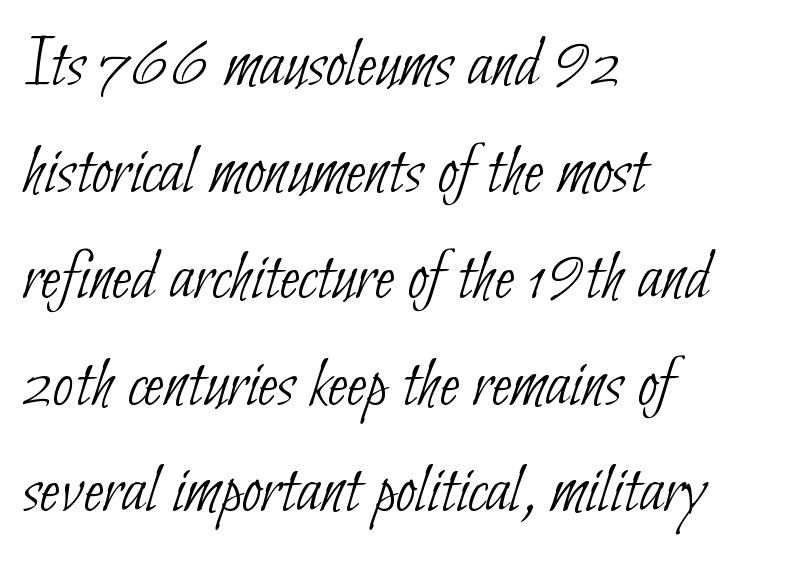
Q: Is the text bold? A: No.
Q: Is the typeface a serif or a sans-serif typeface? A: Sans-serif.
Q: Is the text underlined? A: No.
Q: How is the paragraph aligned? A: Left-aligned.
Q: Is the spacing between letters normal or unusually wide? A: Normal.
Q: Is the spacing between lines tight, normal or loose? A: Normal.
Q: Width (condensed, normal, or wide)? A: Condensed.
Q: Stroke contrast? A: Low.
Q: x-height? A: Small.
Q: Monospaced? A: No.
